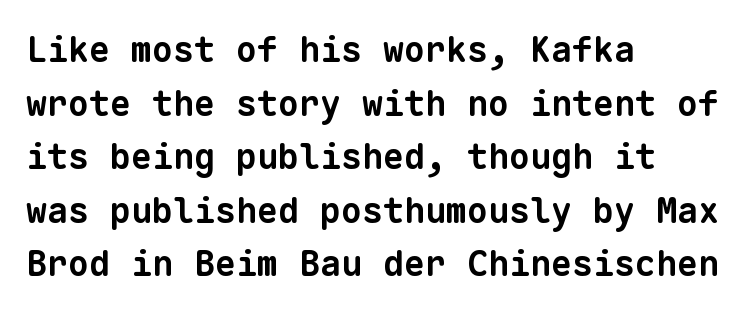
Plenty of ink on the page — the face is bold. The typesetter chose a ragged-right arrangement here. No word sits above an underline. A typesetter would call this monospace, since all characters share one set width. A normal amount of white space separates one row of letters from the next.
